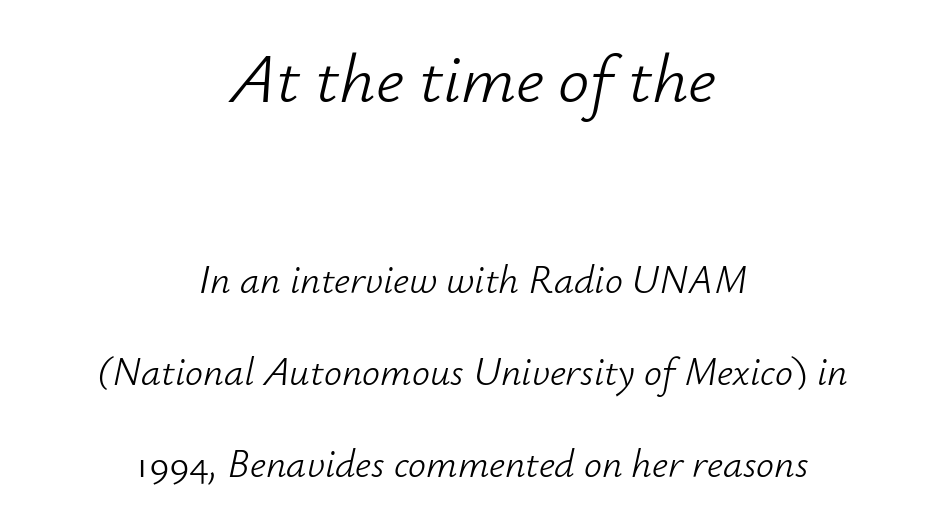
This sample is center-justified, so both line endings float freely. The emphasis by scale lands on block number one, above. This sample has the flowing, uneven cadence of proportional lettering. Honestly, the letter spacing is just normal — you wouldn't notice it.
